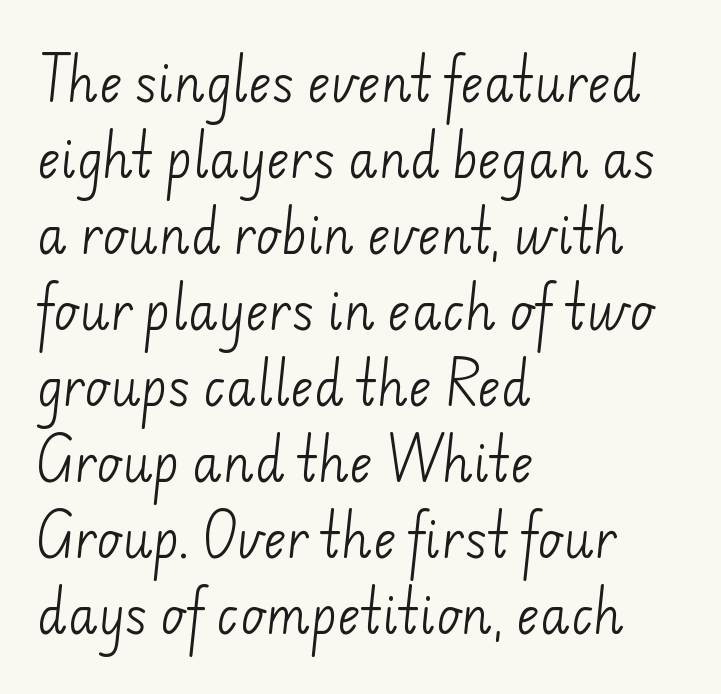
Underline: absent. Does the leading feel generous? No, just average. Bold? No — there's no thickening of the strokes. Stroke terminals: plain, sans-serif.
